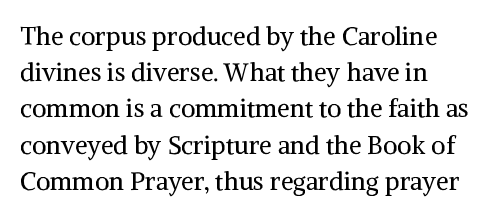
{"italic": "no", "bold": "no", "underline": "no", "align": "left", "line_spacing": "normal", "line_spacing_ratio": 1.45, "letter_spacing": "normal", "letter_spacing_em": 0.0, "glyph_px": 25}
